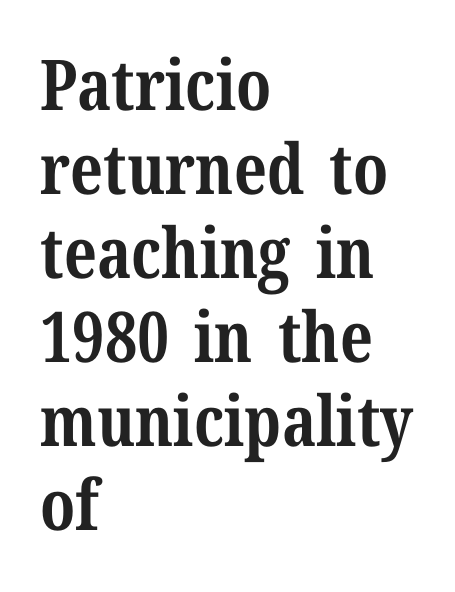
{"serif": "yes", "italic": "no", "bold": "yes", "weight": "bold", "width": "normal", "stroke_contrast": "medium", "x_height": "medium", "monospaced": "no", "underline": "no", "align": "left", "line_spacing_ratio": 1.2, "letter_spacing": "normal", "letter_spacing_em": 0.0, "glyph_px": 70}
